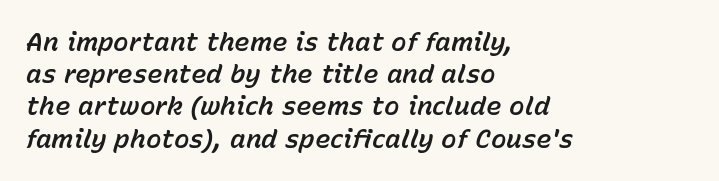
Q: Is the text italic (slanted)? A: Yes, it leans right by about 15 degrees.
Q: Is the text underlined? A: No.
Q: How is the paragraph aligned? A: Left-aligned.
Q: Is the spacing between letters normal or unusually wide? A: Normal.
